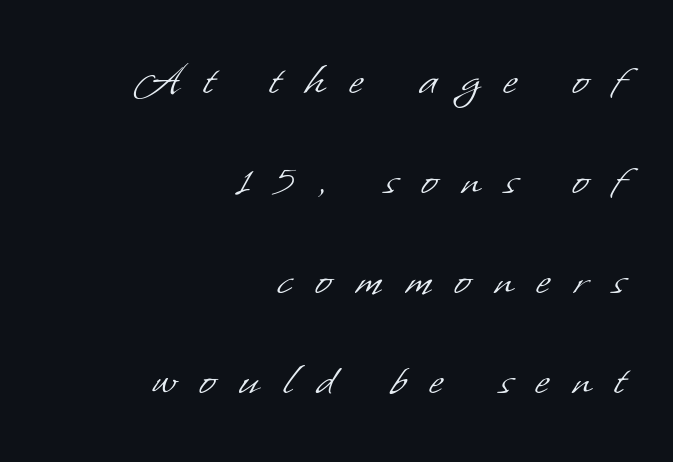
The image shows 49 px light sans-serif type; set right-aligned, loose line spacing (2.04x), unusually wide letter spacing (+0.49 em), not underlined; low stroke contrast and a small x-height.
